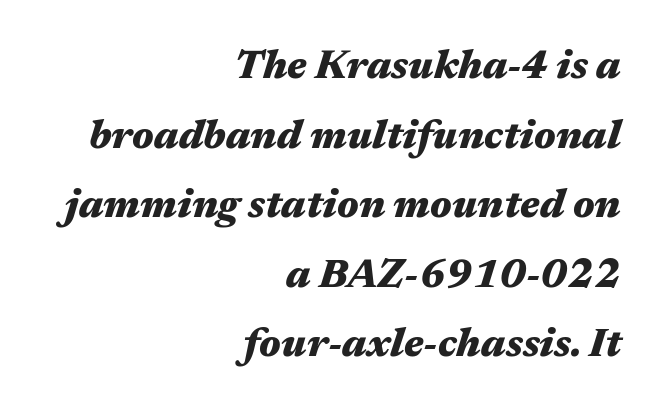
The image shows 40 px heavy, wide type, italic (leaning right); set right-aligned, line spacing 1.74x, normal letter spacing, not underlined; medium stroke contrast and a medium x-height.
